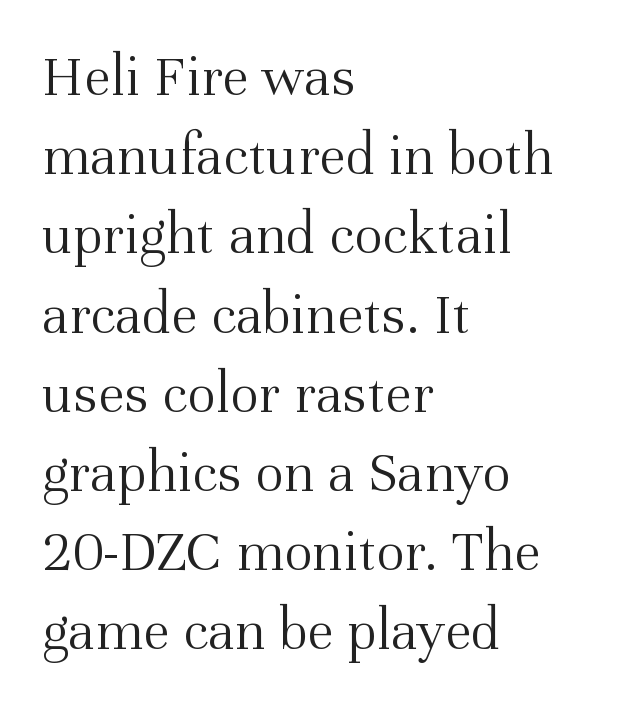
The image shows 60 px light serif type, upright; set left-aligned, normal line spacing (1.32x), normal letter spacing, not underlined; medium stroke contrast and a medium x-height.
